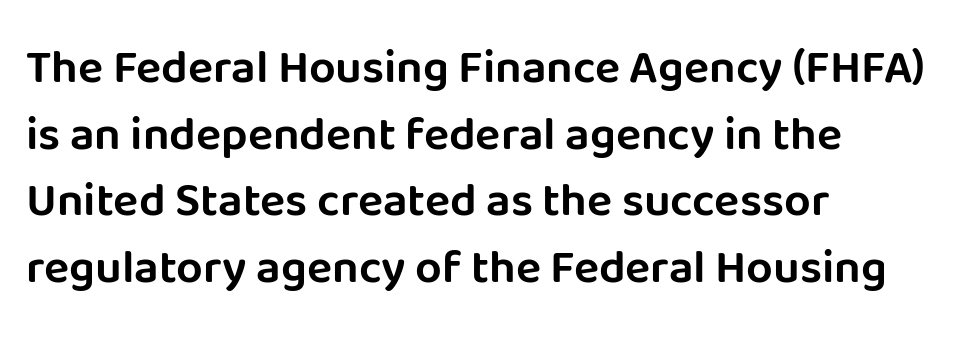
The image shows 47 px sans-serif type, upright; set left-aligned, normal line spacing (1.42x), normal letter spacing, not underlined; low stroke contrast and a large x-height.
